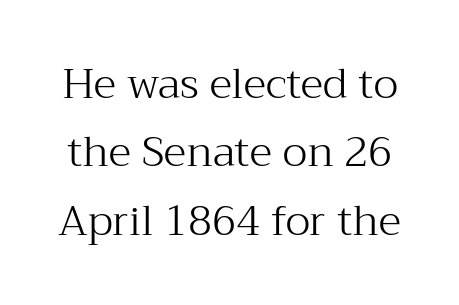
{"serif": "yes", "italic": "no", "bold": "no", "weight": "light", "width": "normal", "stroke_contrast": "medium", "x_height": "medium", "monospaced": "no", "underline": "no", "line_spacing": "normal", "line_spacing_ratio": 1.63, "letter_spacing": "normal", "letter_spacing_em": 0.0, "glyph_px": 42}
